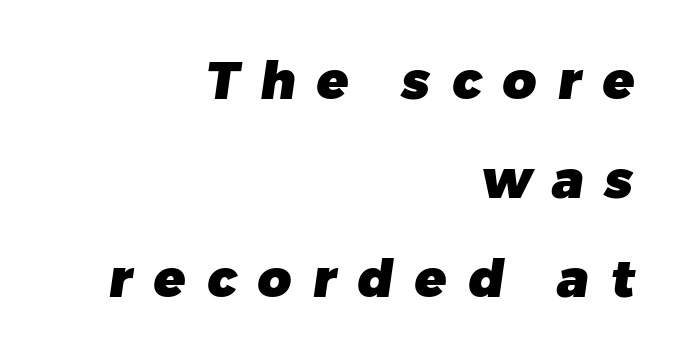
Summary of weight: heavy, a full bold. Varying glyph widths throughout — classic text-font behaviour. Casual observation: everything's shoved over to the right. Tracking here is generous; glyphs stand well apart from one another.
